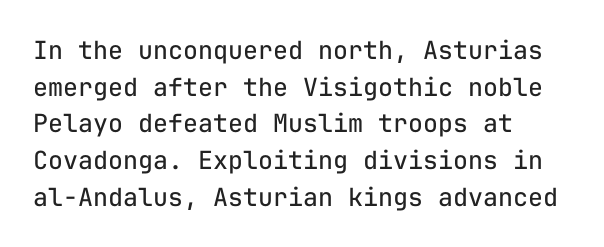
Weight: in the light-to-regular range. In CSS terms this would be text-align: left. The letters stand straight up with perfectly vertical stems. Each new line begins a customary step beneath the previous one. Characters follow at the spacing the type designer built in.
